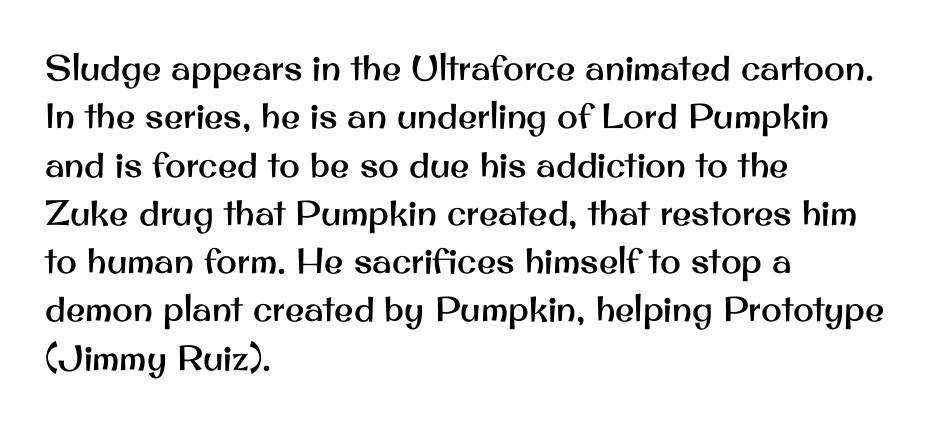
Q: Is the text italic (slanted)? A: No, it is upright.
Q: Is the typeface a serif or a sans-serif typeface? A: Sans-serif.
Q: Is the text underlined? A: No.
Q: How is the paragraph aligned? A: Left-aligned.
Q: Is the spacing between letters normal or unusually wide? A: Normal.
Q: Is the spacing between lines tight, normal or loose? A: Normal.
Q: Width (condensed, normal, or wide)? A: Normal.
Q: Stroke contrast? A: Medium.
Q: x-height? A: Small.
Q: Monospaced? A: No.
